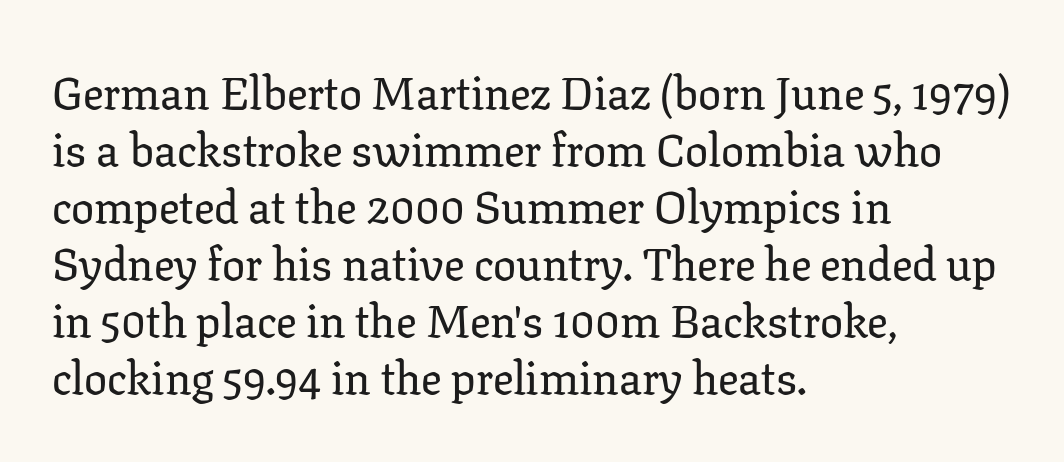
These lines are composed in type with serifs. Lines of text with bare space underneath. No italicization has been applied; the sample stays upright. If you drew a ruler down the left edge, every line would touch it.
